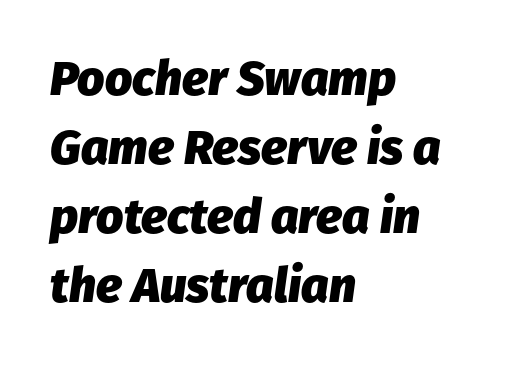
Q: Is the text bold? A: Yes.
Q: Is the text italic (slanted)? A: Yes, it leans right by about 8 degrees.
Q: Is the text underlined? A: No.
Q: How is the paragraph aligned? A: Left-aligned.
Q: Is the spacing between letters normal or unusually wide? A: Normal.
Q: Is the spacing between lines tight, normal or loose? A: Normal.
Q: Width (condensed, normal, or wide)? A: Normal.
Q: Stroke contrast? A: Low.
Q: x-height? A: Medium.
Q: Monospaced? A: No.
